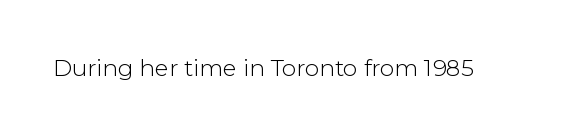
Q: Is the text bold? A: No.
Q: Is the text italic (slanted)? A: No, it is upright.
Q: Is the text underlined? A: No.
Q: Is the spacing between letters normal or unusually wide? A: Normal.
